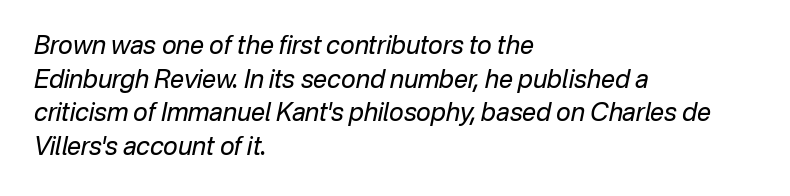
Q: Is the text bold? A: No.
Q: Is the text italic (slanted)? A: Yes, it leans right by about 12 degrees.
Q: Is the text underlined? A: No.
Q: How is the paragraph aligned? A: Left-aligned.
Q: Is the spacing between letters normal or unusually wide? A: Normal.
Q: Is the spacing between lines tight, normal or loose? A: Normal.
